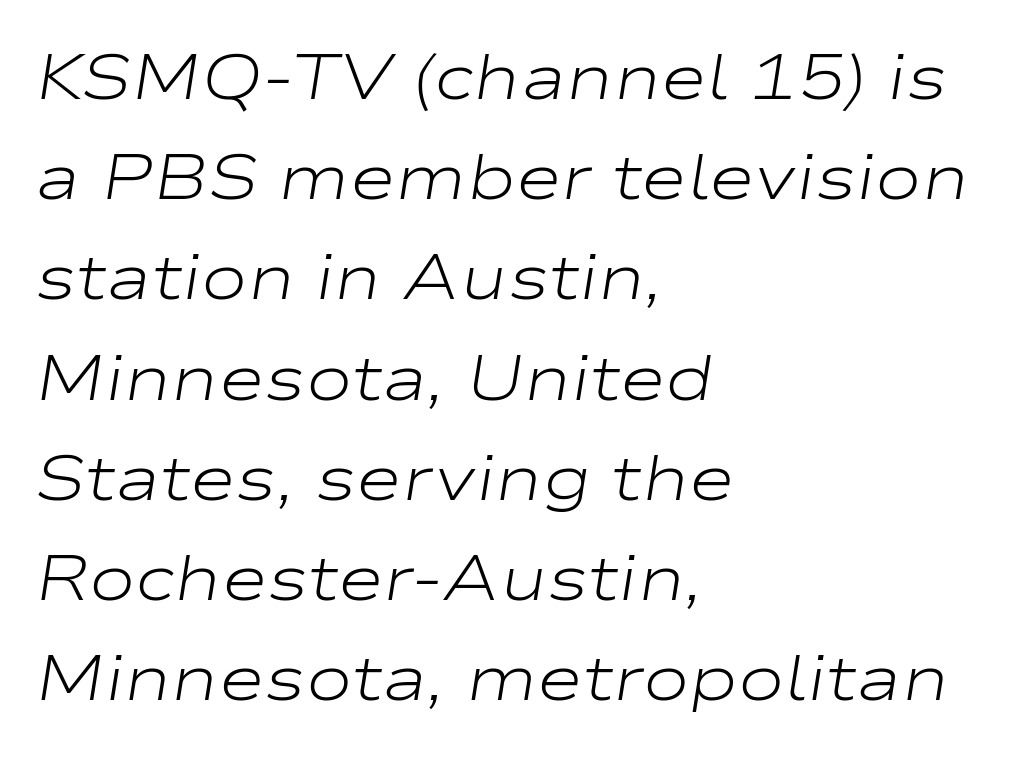
Descenders are the only things crossing below the line. You can tell it's italic because the verticals aren't actually vertical. The horizontal fit of the characters is conventional and even. The face used here is proportionally spaced, like ordinary book or web type. The block of text has a typical density, with ordinary space between rows.
